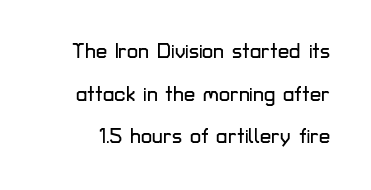
{"italic": "no", "underline": "no", "line_spacing": "loose", "line_spacing_ratio": 2.13, "letter_spacing": "normal", "letter_spacing_em": 0.0, "glyph_px": 20}
